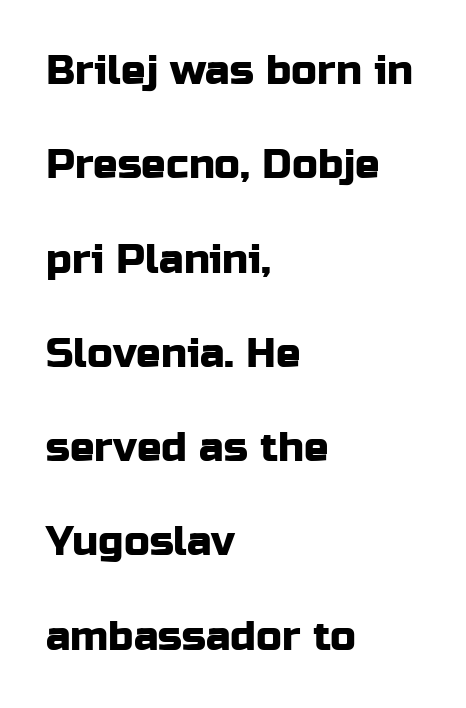
The image shows 41 px sans-serif type, upright; set left-aligned, loose line spacing (2.3x), normal letter spacing, not underlined; low stroke contrast and a medium x-height.
